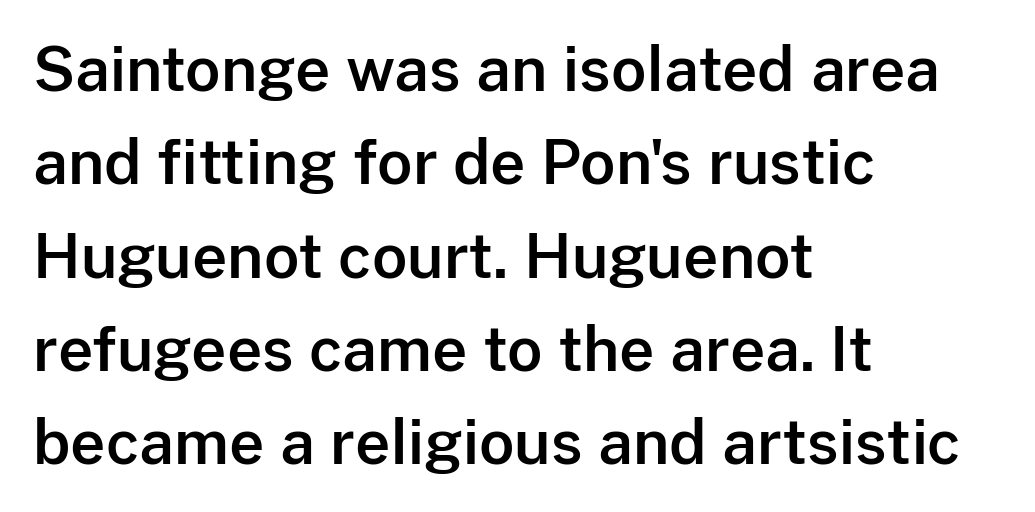
These lines keep a tight, regular rhythm from letter to letter. Does the leading feel generous? No, just average. Observe the absence of serifs on each vertical stroke in this sample. Every row of glyphs begins at an identical x-position on the left. Proportional: the letters do not fall into vertical columns.
